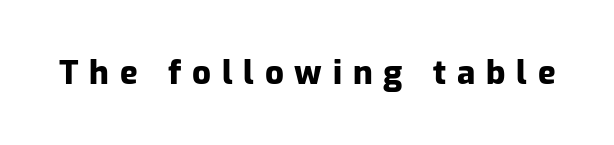
Is the type bold? Yes — the strokes are clearly thick and heavy. No italicization has been applied; the sample stays upright. Grotesque or geometric, the face here clearly has no serifs. Each word looks stretched out because of the extra space between its letters.
